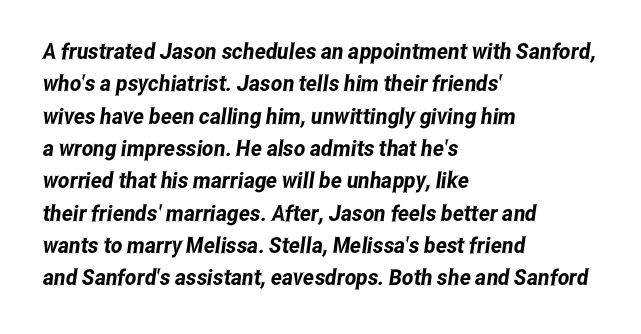
The image shows 22 px text type; set left-aligned, normal line spacing (1.47x), normal letter spacing, not underlined.
